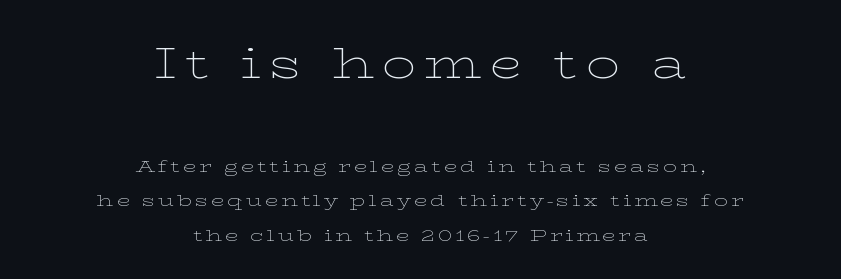
Interline gaps are noticeably wide in this sample. Varying glyph widths throughout — classic text-font behaviour. The letters in the upper block stand taller than those in the block below. Tall strokes in this sample are plumb rather than angled. Letters rest on an invisible, unmarked baseline.
